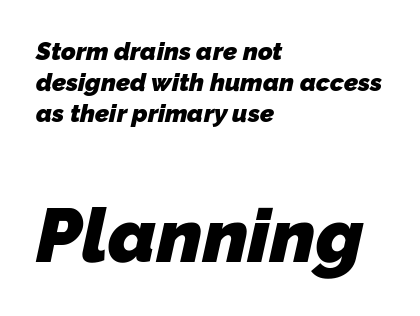
The typeface chosen for these lines omits serifs. Which chunk is bigger? The second one — the bottom block dwarfs the top. This rendering uses left alignment, leaving the right contour irregular. Decoration check: the copy has no underline. Compared with an ordinary text face, these strokes are far heavier — a full bold. The letters advance in unequal steps, a hallmark of proportional type.
